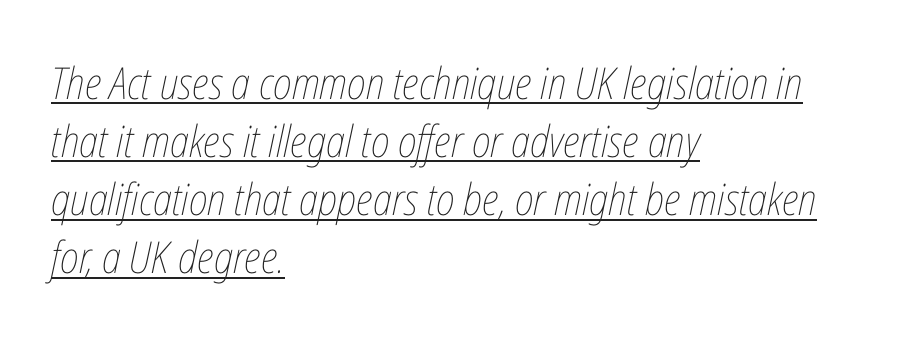
Q: Is the text bold? A: No.
Q: Is the text italic (slanted)? A: Yes, it leans right by about 12 degrees.
Q: Is the text underlined? A: Yes.
Q: How is the paragraph aligned? A: Left-aligned.
Q: Is the spacing between letters normal or unusually wide? A: Normal.
Q: Is the spacing between lines tight, normal or loose? A: Normal.
Q: Width (condensed, normal, or wide)? A: Condensed.
Q: Stroke contrast? A: Low.
Q: x-height? A: Medium.
Q: Monospaced? A: No.
